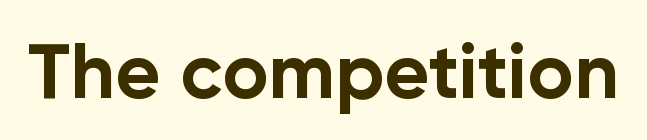
Q: Is the text bold? A: Yes.
Q: Is the text italic (slanted)? A: No, it is upright.
Q: Is the typeface a serif or a sans-serif typeface? A: Sans-serif.
Q: Is the text underlined? A: No.
Q: Is the spacing between letters normal or unusually wide? A: Normal.
Q: Width (condensed, normal, or wide)? A: Normal.
Q: Stroke contrast? A: Low.
Q: x-height? A: Medium.
Q: Monospaced? A: No.
